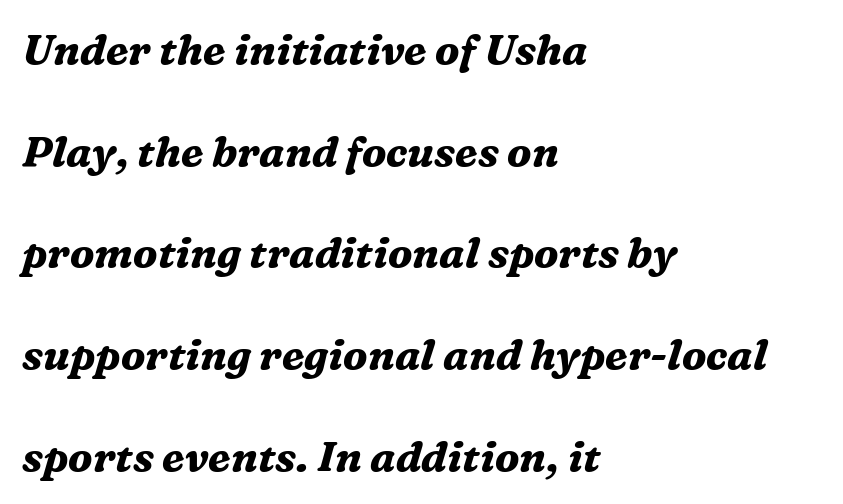
The image shows 42 px bold serif type, italic (leaning right); set left-aligned, loose line spacing (2.42x), normal letter spacing, not underlined; medium stroke contrast and a medium x-height.
